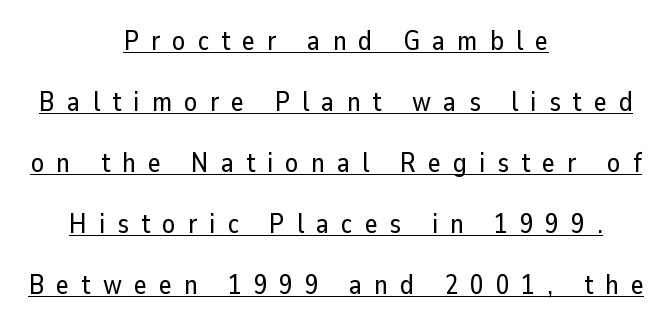
Q: Is the text italic (slanted)? A: No, it is upright.
Q: Is the text underlined? A: Yes.
Q: How is the paragraph aligned? A: Centered.
Q: Is the spacing between letters normal or unusually wide? A: Unusually wide.
Q: Is the spacing between lines tight, normal or loose? A: Loose.
